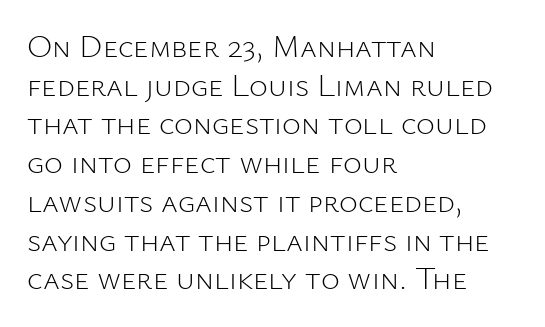
The image shows 32 px light sans-serif type, upright; set left-aligned, line spacing 1.21x, normal letter spacing, not underlined; low stroke contrast and a medium x-height.
